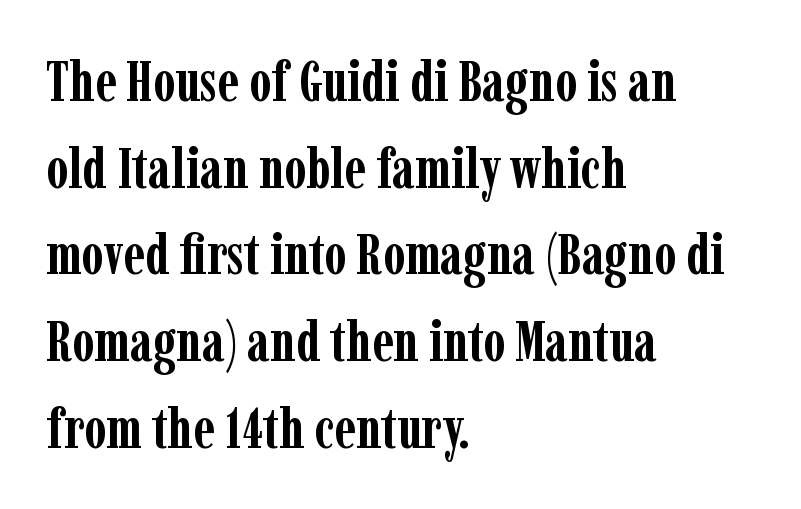
The image shows 57 px semibold, condensed serif type, upright; set left-aligned, normal line spacing (1.52x), normal letter spacing, not underlined; low stroke contrast and a medium x-height.
